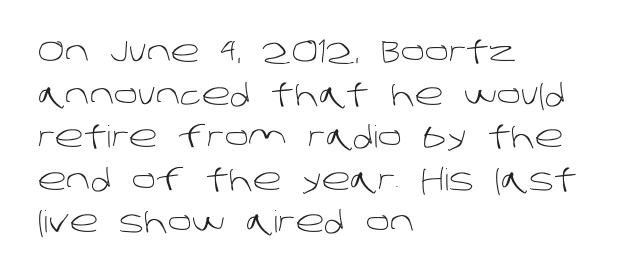
{"serif": "no", "bold": "no", "weight": "light", "width": "normal", "stroke_contrast": "low", "x_height": "large", "monospaced": "no", "underline": "no", "align": "left", "line_spacing": "normal", "line_spacing_ratio": 1.42, "letter_spacing": "normal", "letter_spacing_em": 0.0, "glyph_px": 30}
